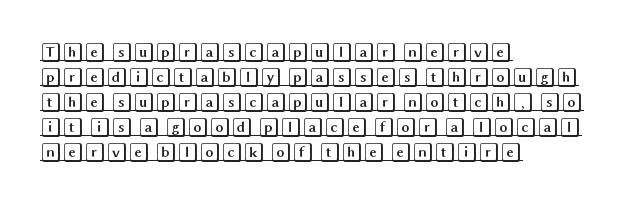
The image shows 20 px text type, upright; set left-aligned, normal line spacing (1.25x), normal letter spacing, underlined.
